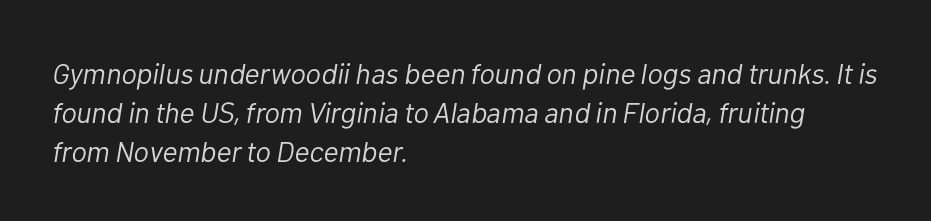
There's an unmistakable incline to the writing here. The weight tops out at a normal text grade. A classic flush-left, rag-right setting is used for this passage. Compared with typical paragraphs, the rows here are spaced about the same. The space directly below the letters is spotless. These lines are rendered in a variable-pitch font.
